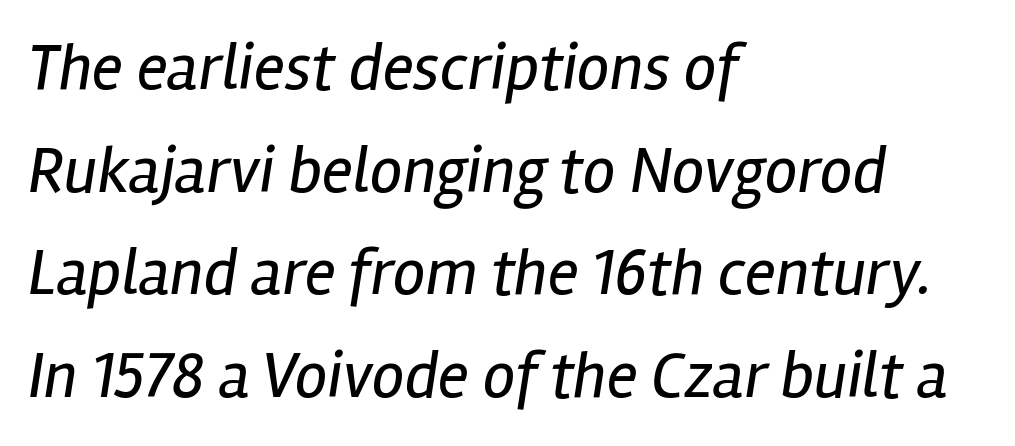
The text block is weighted toward the left margin, trailing off unevenly rightward. The words here are not underlined. Inter-character spacing is left at the font's built-in metrics. The passage shown is typed in a proportional face where columns would drift. The cut favours lightness, reaching ordinary text weight at its darkest.
